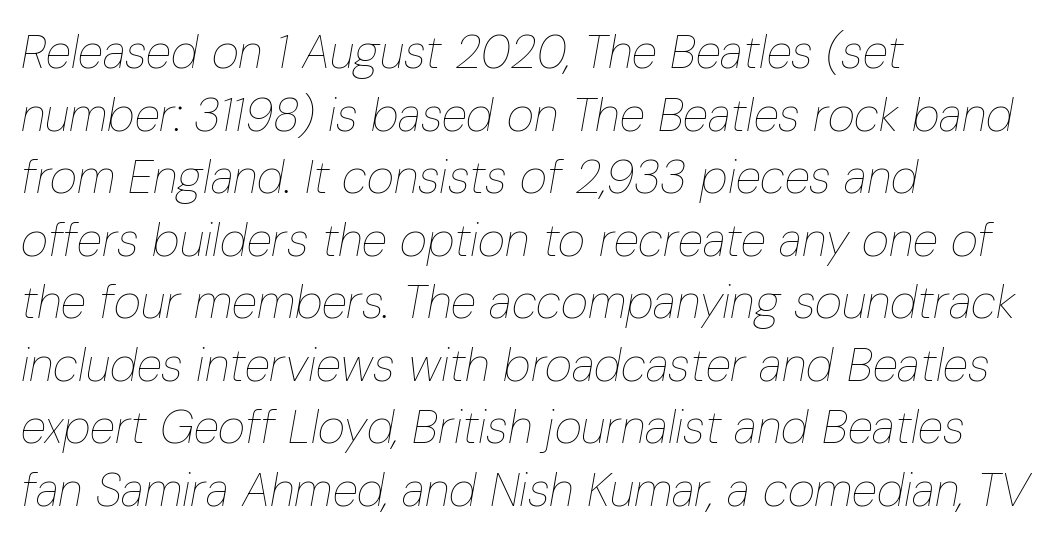
Q: Is the text bold? A: No.
Q: Is the text italic (slanted)? A: Yes, it leans right by about 10 degrees.
Q: Is the text underlined? A: No.
Q: How is the paragraph aligned? A: Left-aligned.
Q: Is the spacing between letters normal or unusually wide? A: Normal.
Q: Is the spacing between lines tight, normal or loose? A: Normal.
Q: Width (condensed, normal, or wide)? A: Condensed.
Q: Stroke contrast? A: Low.
Q: x-height? A: Medium.
Q: Monospaced? A: No.
